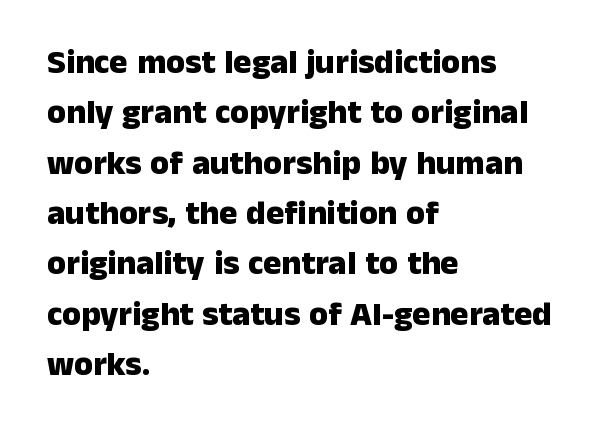
{"serif": "no", "italic": "no", "bold": "yes", "weight": "heavy", "width": "normal", "stroke_contrast": "low", "x_height": "medium", "monospaced": "no", "underline": "no", "align": "left", "line_spacing": "normal", "line_spacing_ratio": 1.48, "letter_spacing": "normal", "letter_spacing_em": 0.0, "glyph_px": 34}
